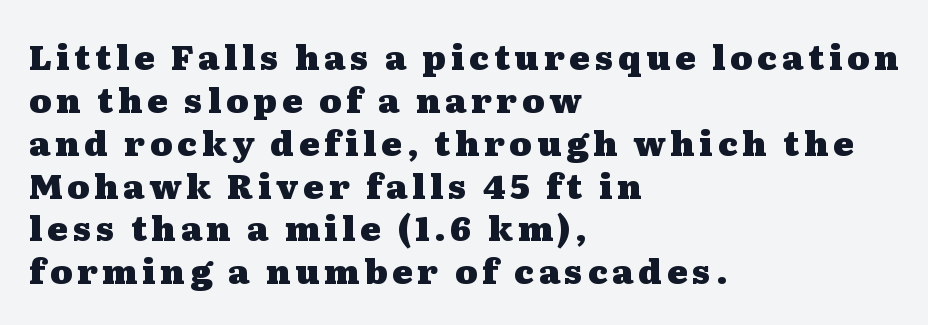
The image shows 34 px heavy, wide serif type, upright; set left-aligned, normal line spacing (1.26x), not underlined; medium stroke contrast and a medium x-height.
